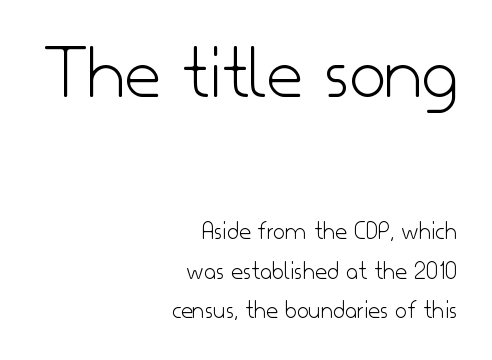
The image shows 79 px light sans-serif type, upright; set right-aligned, normal line spacing (1.52x), normal letter spacing, not underlined; the first (top) block is 3.04x larger; low stroke contrast and a small x-height.
